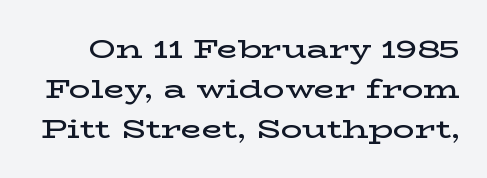
If you measured baseline to baseline, you'd find a middling distance. The specimen omits any rule beneath the text block's lines. These lines keep a tight, regular rhythm from letter to letter. Each glyph is drawn with semibold strokes, heavier than normal yet not fully bold. The specimen reads as upright at a glance.
